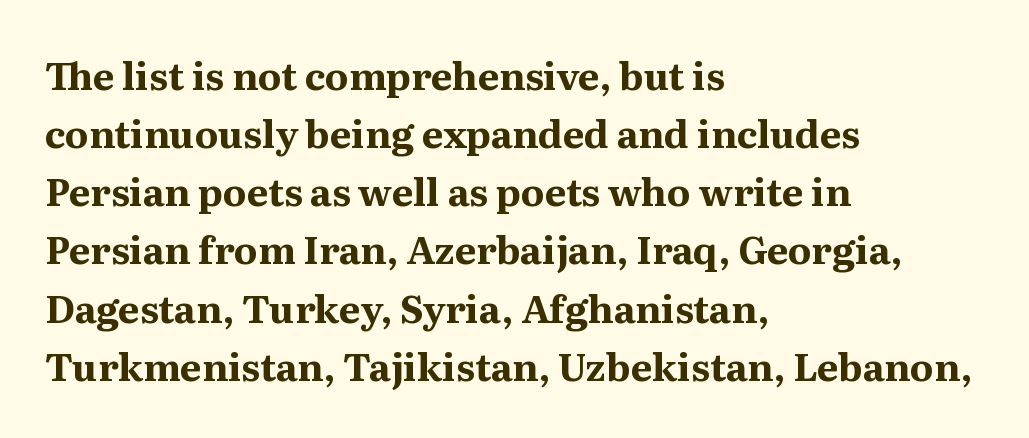
Q: Is the text bold? A: Yes.
Q: Is the text italic (slanted)? A: No, it is upright.
Q: Is the typeface a serif or a sans-serif typeface? A: Serif.
Q: Is the text underlined? A: No.
Q: How is the paragraph aligned? A: Left-aligned.
Q: Is the spacing between letters normal or unusually wide? A: Normal.
Q: Is the spacing between lines tight, normal or loose? A: Normal.
Q: Width (condensed, normal, or wide)? A: Normal.
Q: Stroke contrast? A: Medium.
Q: x-height? A: Medium.
Q: Monospaced? A: No.
